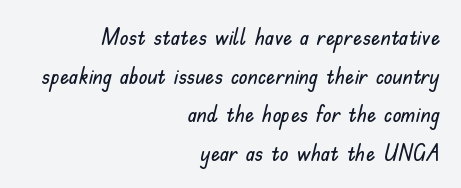
The image shows 23 px text type; set right-aligned, normal line spacing (1.68x), normal letter spacing, not underlined.
